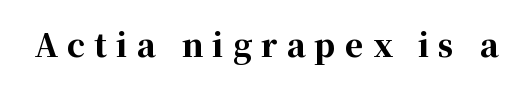
Only glyphs here, with clear space below each row. Classification — serif. The line texture is sparse and dotted thanks to wide tracking. Bold? Absolutely — the strokes are thick and heavy. Italic? Not at all — the glyphs are vertical.
